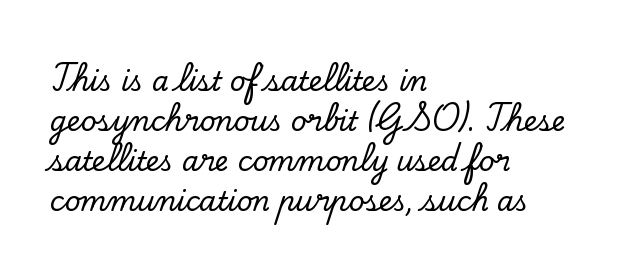
{"underline": "no", "align": "left", "line_spacing": "normal", "line_spacing_ratio": 1.48, "letter_spacing": "normal", "letter_spacing_em": 0.0, "glyph_px": 27}
